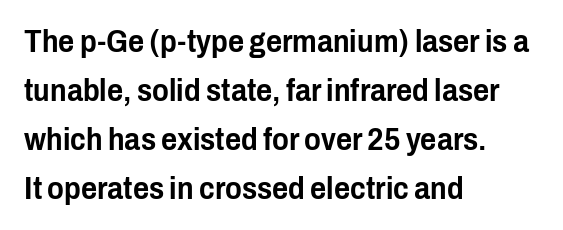
The image shows 31 px condensed sans-serif type, upright; set left-aligned, normal line spacing (1.58x), normal letter spacing, not underlined; low stroke contrast and a medium x-height.
